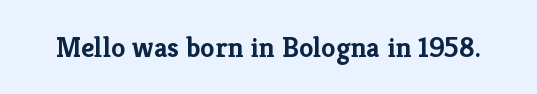
The image shows 29 px semibold serif type, upright; set normal letter spacing, not underlined; low stroke contrast and a medium x-height.
